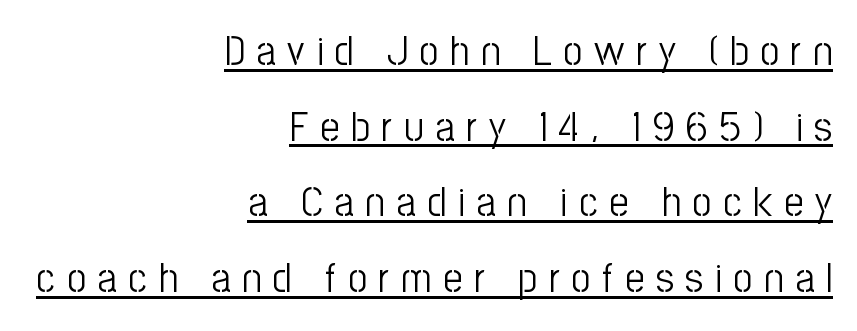
Q: Is the text bold? A: No.
Q: Is the text italic (slanted)? A: No, it is upright.
Q: Is the typeface a serif or a sans-serif typeface? A: Sans-serif.
Q: Is the text underlined? A: Yes.
Q: How is the paragraph aligned? A: Right-aligned.
Q: Is the spacing between letters normal or unusually wide? A: Unusually wide.
Q: Width (condensed, normal, or wide)? A: Condensed.
Q: Stroke contrast? A: Low.
Q: x-height? A: Medium.
Q: Monospaced? A: No.
